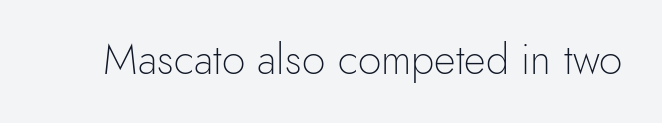
Q: Is the text bold? A: No.
Q: Is the text italic (slanted)? A: No, it is upright.
Q: Is the typeface a serif or a sans-serif typeface? A: Sans-serif.
Q: Is the text underlined? A: No.
Q: Is the spacing between letters normal or unusually wide? A: Normal.
Q: Width (condensed, normal, or wide)? A: Normal.
Q: x-height? A: Small.
Q: Monospaced? A: No.
